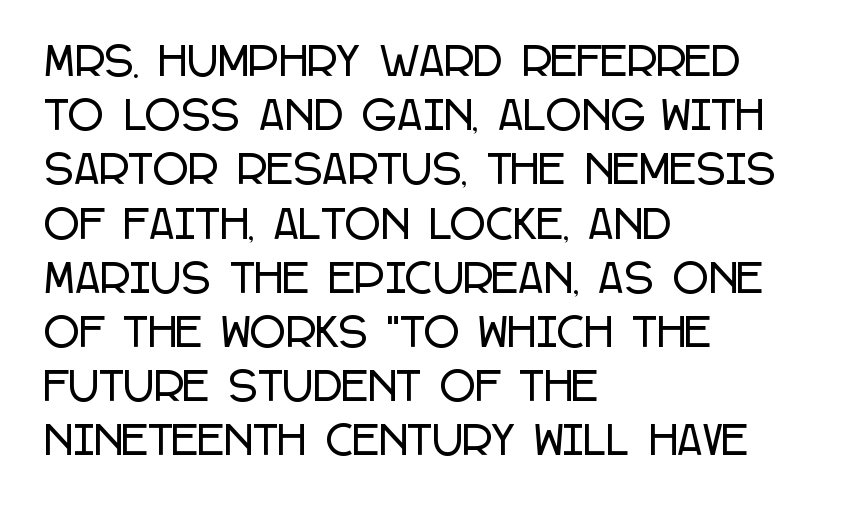
The image shows 39 px condensed sans-serif type, upright; set left-aligned, normal line spacing (1.39x), normal letter spacing, not underlined; low stroke contrast and a large x-height.
